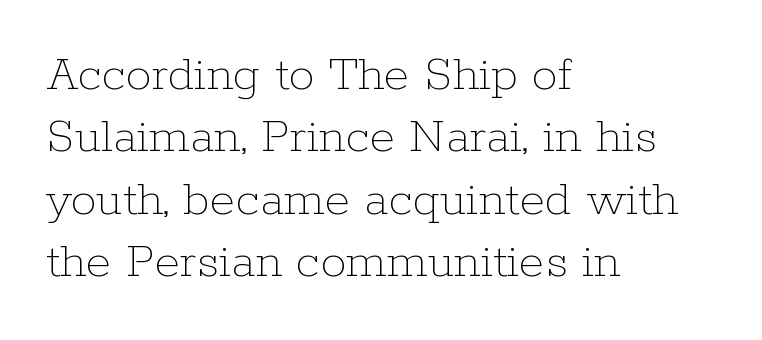
{"italic": "no", "bold": "no", "weight": "thin", "width": "normal", "stroke_contrast": "low", "x_height": "medium", "monospaced": "no", "underline": "no", "align": "left", "line_spacing_ratio": 1.2, "letter_spacing": "normal", "letter_spacing_em": 0.0, "glyph_px": 52}
